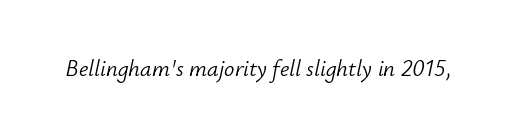
Q: Is the text bold? A: No.
Q: Is the text italic (slanted)? A: Yes, it leans right by about 12 degrees.
Q: Is the text underlined? A: No.
Q: Is the spacing between letters normal or unusually wide? A: Normal.
